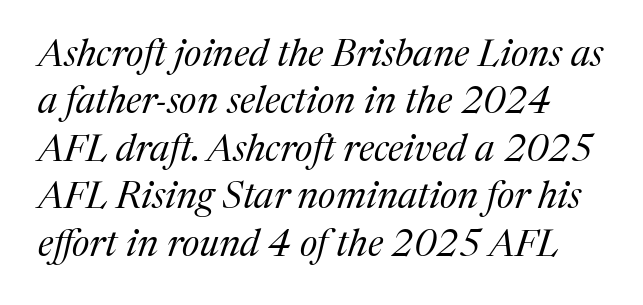
These lines sit exactly where default settings would place them. Nothing heavy about these letters — not bold at all. Lines of text with bare space underneath. The characters display serif detailing at their extremities. Honestly, the letter spacing is just normal — you wouldn't notice it. The rendering applies a slant to the glyphs.
